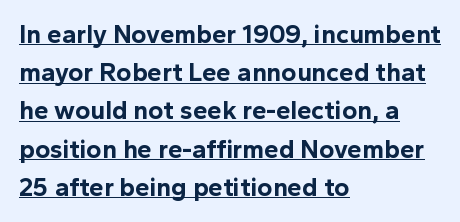
Q: Is the text bold? A: Yes.
Q: Is the text italic (slanted)? A: No, it is upright.
Q: Is the text underlined? A: Yes.
Q: How is the paragraph aligned? A: Left-aligned.
Q: Is the spacing between letters normal or unusually wide? A: Normal.
Q: Is the spacing between lines tight, normal or loose? A: Normal.
